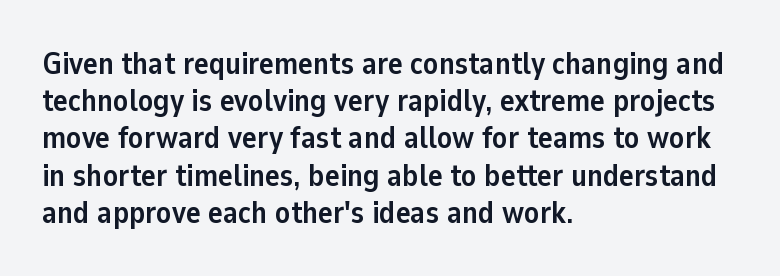
{"serif": "no", "italic": "no", "bold": "yes", "weight": "semibold", "width": "normal", "stroke_contrast": "low", "x_height": "medium", "monospaced": "no", "underline": "no", "align": "left", "line_spacing_ratio": 1.2, "letter_spacing": "normal", "letter_spacing_em": 0.0, "glyph_px": 31}
